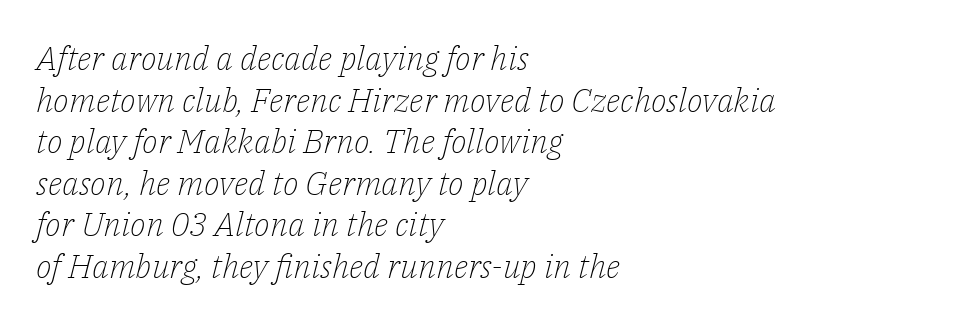
{"serif": "yes", "italic": "yes", "lean": "right", "slant_degrees": 14, "bold": "no", "weight": "light", "width": "normal", "stroke_contrast": "low", "x_height": "medium", "monospaced": "no", "underline": "no", "align": "left", "line_spacing": "normal", "line_spacing_ratio": 1.26, "letter_spacing": "normal", "letter_spacing_em": 0.0, "glyph_px": 33}
